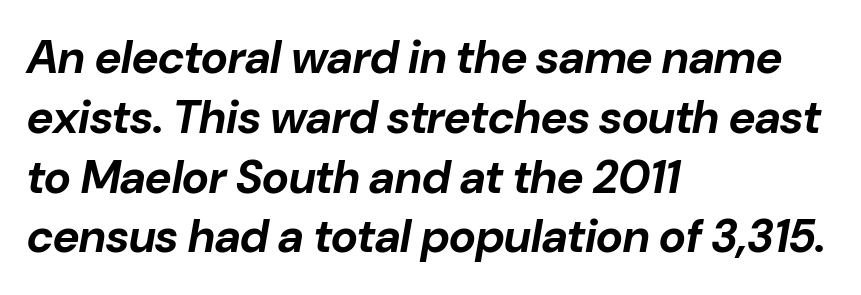
The image shows 46 px bold type, italic (leaning right); set left-aligned, normal line spacing (1.3x), normal letter spacing, not underlined; low stroke contrast and a medium x-height.
